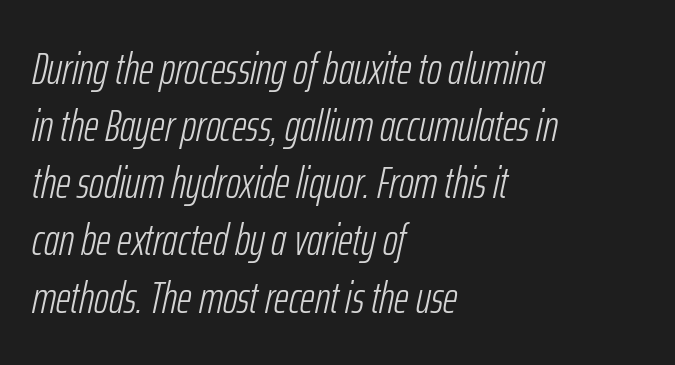
{"italic": "yes", "lean": "right", "slant_degrees": 12, "bold": "no", "weight": "light", "width": "condensed", "stroke_contrast": "low", "x_height": "medium", "monospaced": "no", "underline": "no", "align": "left", "line_spacing": "normal", "line_spacing_ratio": 1.27, "letter_spacing": "normal", "letter_spacing_em": 0.0, "glyph_px": 45}
